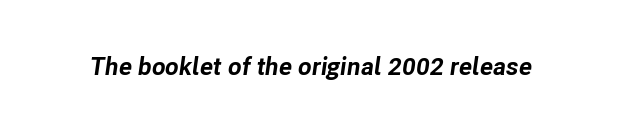
The image shows 25 px bold type, italic (leaning right); set normal letter spacing, not underlined.
